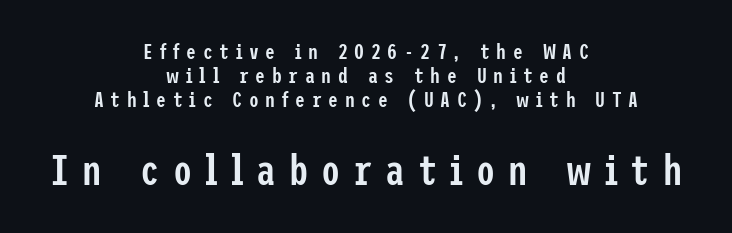
Q: Is the text bold? A: Semi-bold.
Q: Is the text italic (slanted)? A: No, it is upright.
Q: Is the typeface a serif or a sans-serif typeface? A: Sans-serif.
Q: Is the text underlined? A: No.
Q: How is the paragraph aligned? A: Centered.
Q: Is the spacing between letters normal or unusually wide? A: Unusually wide.
Q: Is the spacing between lines tight, normal or loose? A: Tight.
Q: Which block of text is set in a larger size, the first (top) or the second (bottom)? A: The second (bottom) one.
Q: Width (condensed, normal, or wide)? A: Condensed.
Q: Stroke contrast? A: Low.
Q: x-height? A: Medium.
